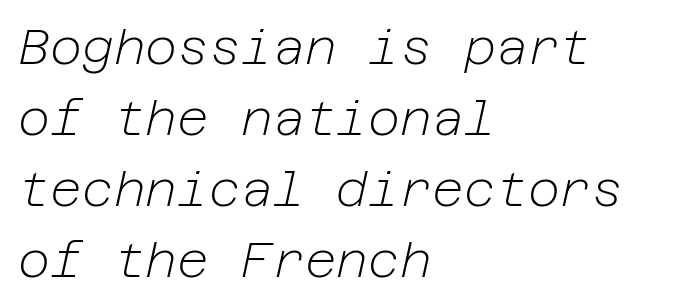
{"italic": "yes", "lean": "right", "slant_degrees": 12, "bold": "no", "weight": "light", "width": "normal", "stroke_contrast": "low", "x_height": "medium", "underline": "no", "align": "left", "line_spacing": "normal", "line_spacing_ratio": 1.45, "letter_spacing": "normal", "letter_spacing_em": 0.0, "glyph_px": 49}
